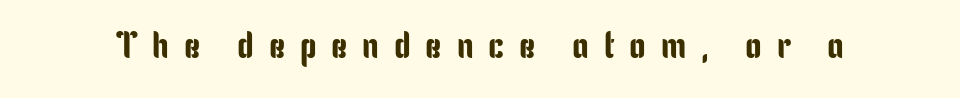
The space directly below the letters is spotless. Varying glyph widths throughout — classic text-font behaviour. Italic? Not at all — the glyphs are vertical. Observe the wide spacing: letters keep a clear distance from each other.
